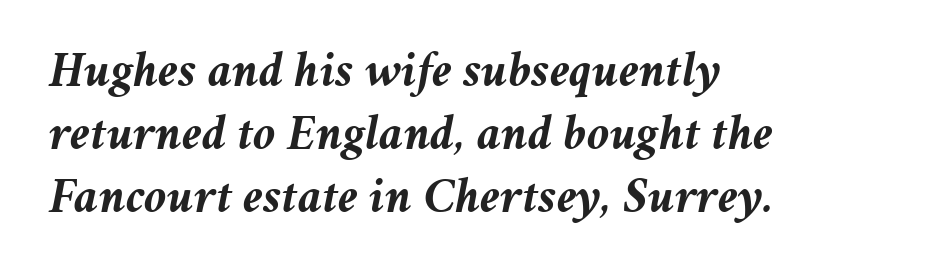
The image shows 50 px semibold type, italic (leaning right); set left-aligned, normal line spacing (1.26x), normal letter spacing, not underlined; medium stroke contrast and a medium x-height.
